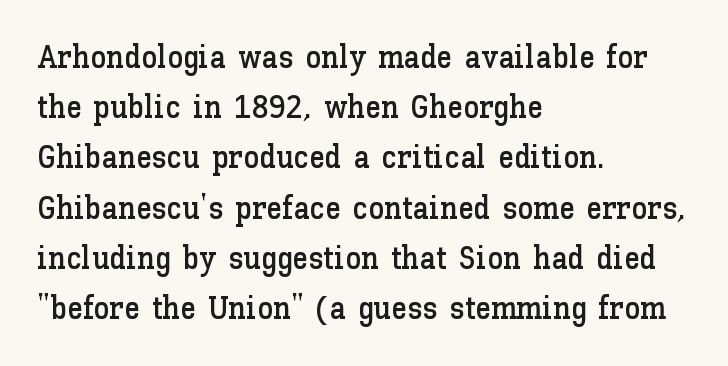
The image shows 32 px text type, upright; set left-aligned, normal line spacing (1.57x), normal letter spacing, not underlined; low stroke contrast and a medium x-height.
